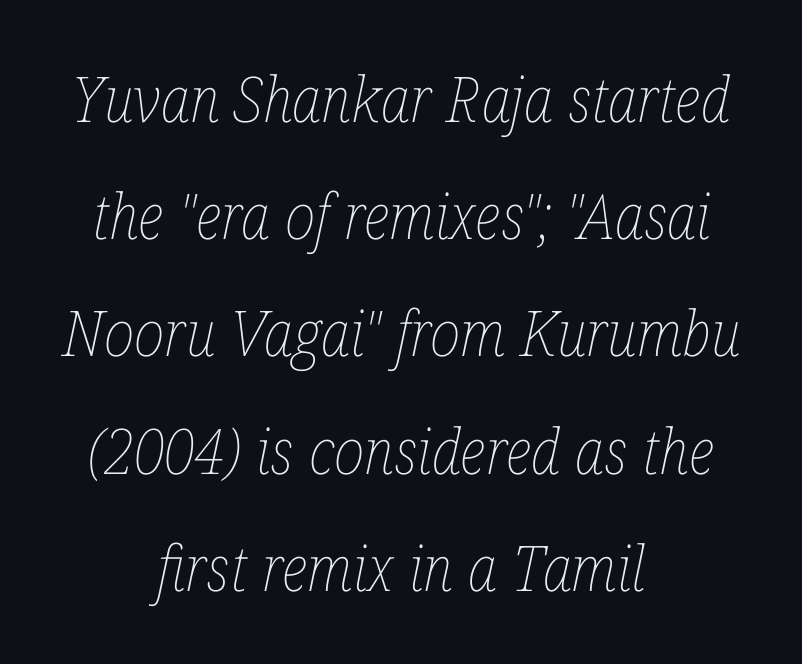
Q: Is the text bold? A: No.
Q: Is the text italic (slanted)? A: Yes, it leans right by about 12 degrees.
Q: Is the text underlined? A: No.
Q: How is the paragraph aligned? A: Centered.
Q: Is the spacing between letters normal or unusually wide? A: Normal.
Q: Width (condensed, normal, or wide)? A: Condensed.
Q: Stroke contrast? A: Low.
Q: x-height? A: Medium.
Q: Monospaced? A: No.
